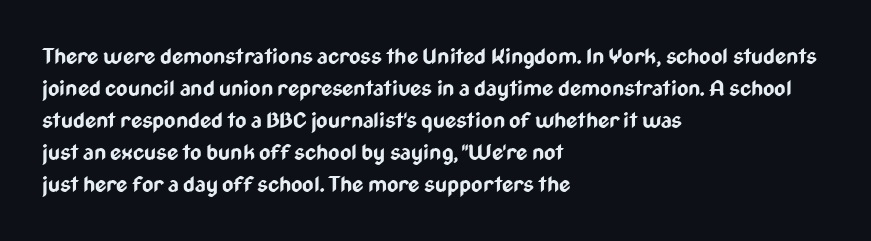
{"italic": "no", "bold": "yes", "underline": "no", "align": "left", "line_spacing": "normal", "line_spacing_ratio": 1.46, "letter_spacing": "normal", "letter_spacing_em": 0.0, "glyph_px": 22}
